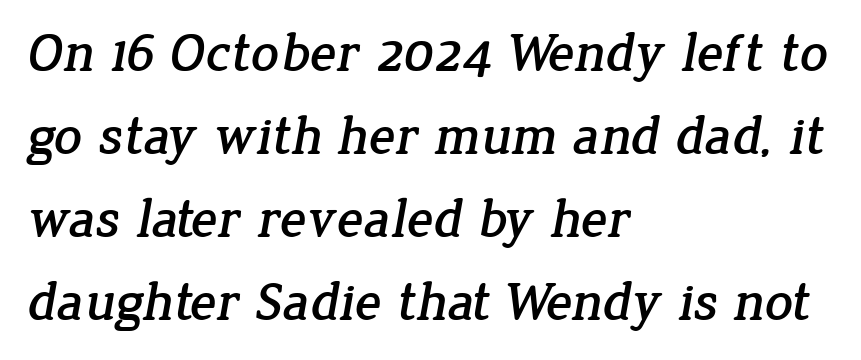
Q: Is the typeface a serif or a sans-serif typeface? A: Serif.
Q: Is the text underlined? A: No.
Q: How is the paragraph aligned? A: Left-aligned.
Q: Is the spacing between letters normal or unusually wide? A: Normal.
Q: Is the spacing between lines tight, normal or loose? A: Normal.
Q: Width (condensed, normal, or wide)? A: Normal.
Q: Stroke contrast? A: Low.
Q: x-height? A: Medium.
Q: Monospaced? A: No.
